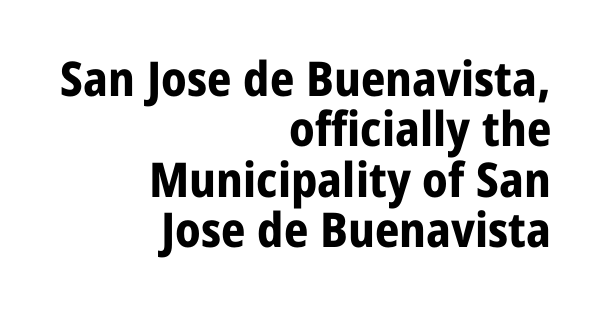
The image shows 48 px bold sans-serif type, upright; set right-aligned, tight line spacing (1.05x), normal letter spacing, not underlined; low stroke contrast and a medium x-height.
